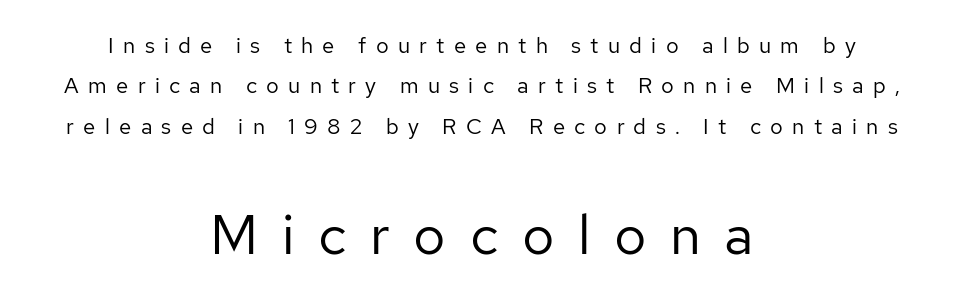
{"serif": "no", "italic": "no", "bold": "no", "weight": "regular", "width": "normal", "stroke_contrast": "low", "x_height": "medium", "monospaced": "no", "underline": "no", "align": "center", "line_spacing_ratio": 1.84, "letter_spacing": "wide", "letter_spacing_em": 0.42, "larger_block": "second", "size_ratio": 2.55, "glyph_px": 56}
